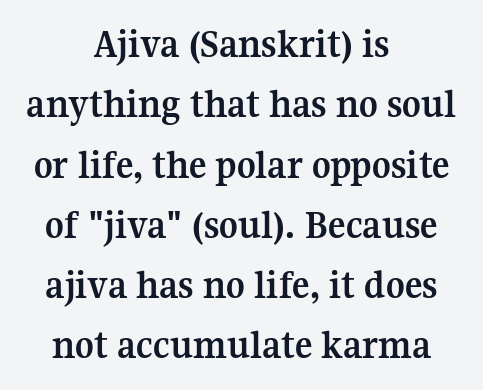
Q: Is the text bold? A: Yes.
Q: Is the text italic (slanted)? A: No, it is upright.
Q: Is the typeface a serif or a sans-serif typeface? A: Serif.
Q: Is the text underlined? A: No.
Q: How is the paragraph aligned? A: Centered.
Q: Is the spacing between letters normal or unusually wide? A: Normal.
Q: Is the spacing between lines tight, normal or loose? A: Normal.
Q: Width (condensed, normal, or wide)? A: Normal.
Q: Stroke contrast? A: Medium.
Q: x-height? A: Medium.
Q: Monospaced? A: No.
